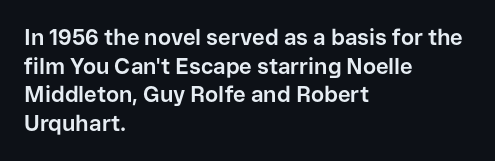
The image shows 22 px bold type, upright; set left-aligned, normal line spacing (1.3x), normal letter spacing, not underlined.
